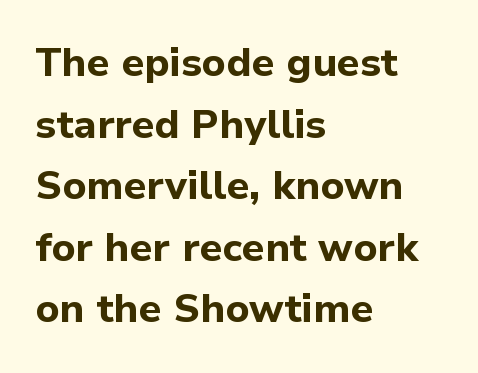
{"serif": "no", "italic": "no", "bold": "yes", "weight": "bold", "width": "normal", "stroke_contrast": "low", "x_height": "medium", "monospaced": "no", "underline": "no", "align": "left", "line_spacing": "normal", "line_spacing_ratio": 1.54, "letter_spacing": "normal", "letter_spacing_em": 0.0, "glyph_px": 40}
